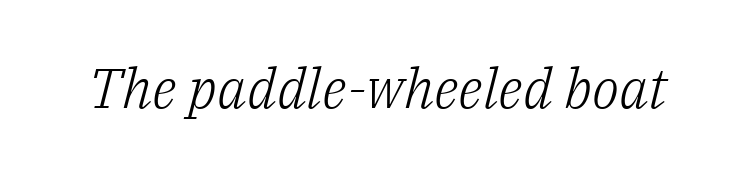
{"serif": "yes", "italic": "yes", "lean": "right", "slant_degrees": 14, "bold": "no", "weight": "light", "width": "normal", "stroke_contrast": "low", "x_height": "medium", "monospaced": "no", "underline": "no", "letter_spacing": "normal", "letter_spacing_em": 0.0, "glyph_px": 56}
